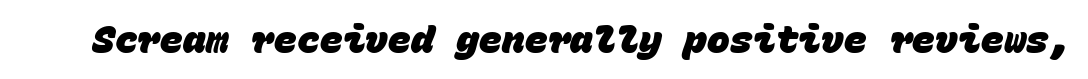
The image shows 38 px heavy sans-serif type, monospaced; set normal letter spacing, not underlined; low stroke contrast and a large x-height.
